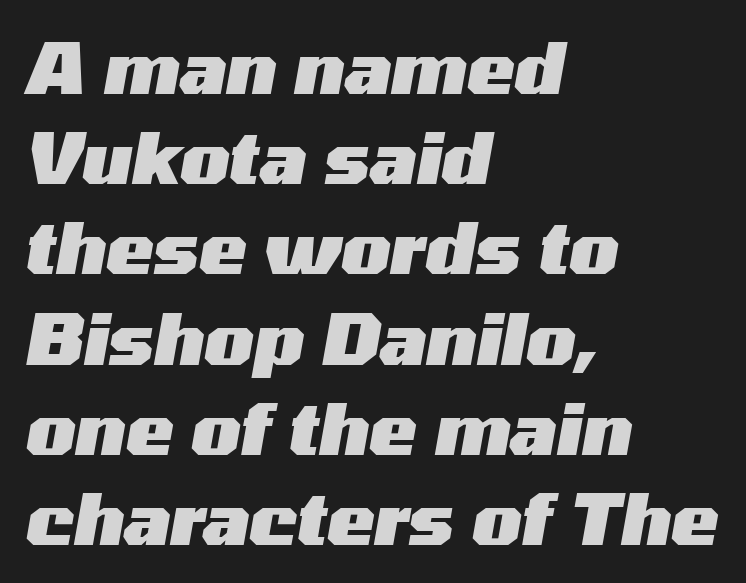
Honestly, the letter spacing is just normal — you wouldn't notice it. Alignment: flush left. The area under the type is left untouched. The rendering uses a moderate line-height, typical for paragraphs. Tall strokes in this sample are angled rather than plumb. Varying glyph widths throughout — classic text-font behaviour.
